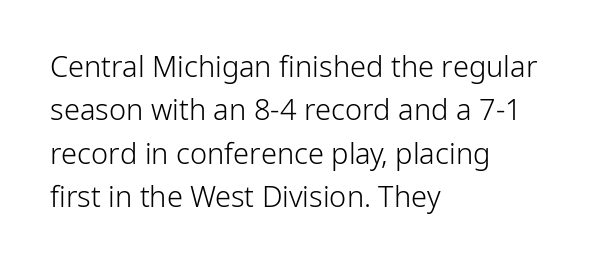
The image shows 29 px light sans-serif type, upright; set left-aligned, normal line spacing (1.5x), normal letter spacing, not underlined; low stroke contrast and a medium x-height.
